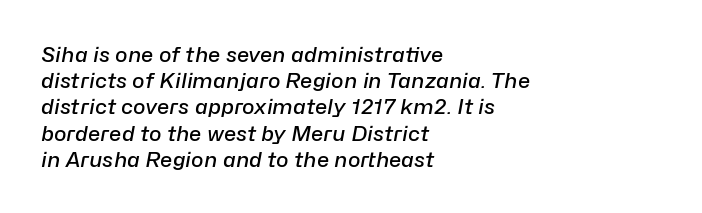
Style check: oblique. Quick note: interline space is typical. Typographic density is moderately raised because the face is semibold. The tracking reads as untouched default to a designer's eye. The zone under the glyphs is completely vacant. The rendering anchors every line to the left-hand side.
